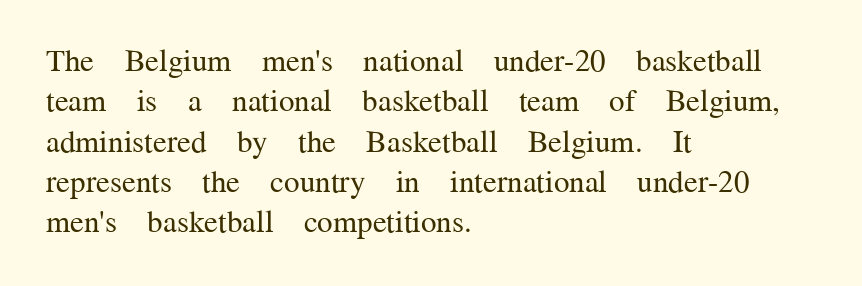
The tracking reads as untouched default to a designer's eye. Is the type heavy? It reads as light-to-regular instead. No word sits above an underline. The letters advance in unequal steps, a hallmark of proportional type. To sum up the face: it has serifs.
